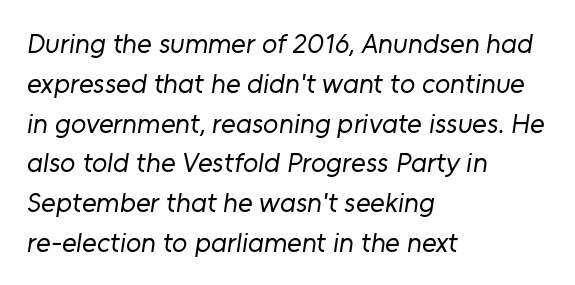
Q: Is the text bold? A: No.
Q: Is the typeface a serif or a sans-serif typeface? A: Sans-serif.
Q: Is the text underlined? A: No.
Q: How is the paragraph aligned? A: Left-aligned.
Q: Is the spacing between letters normal or unusually wide? A: Normal.
Q: Is the spacing between lines tight, normal or loose? A: Normal.
Q: Width (condensed, normal, or wide)? A: Normal.
Q: Stroke contrast? A: Low.
Q: x-height? A: Medium.
Q: Monospaced? A: No.
